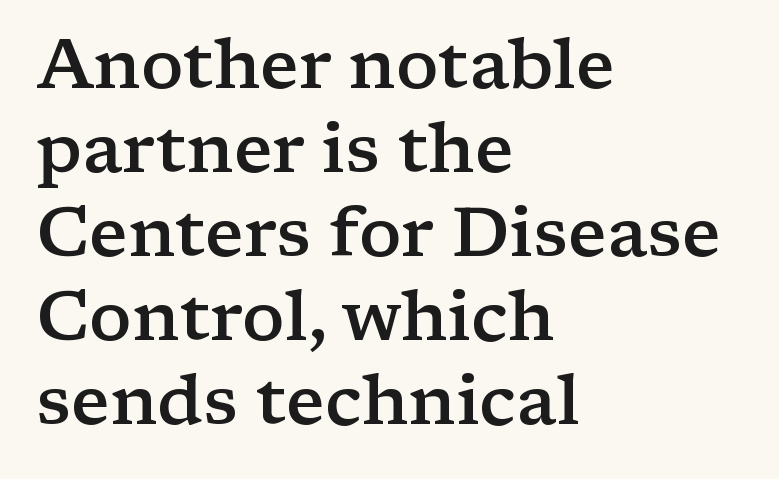
{"serif": "yes", "italic": "no", "bold": "semi", "weight": "semibold", "width": "wide", "stroke_contrast": "low", "x_height": "medium", "monospaced": "no", "underline": "no", "align": "left", "line_spacing_ratio": 1.2, "letter_spacing": "normal", "letter_spacing_em": 0.0, "glyph_px": 70}
